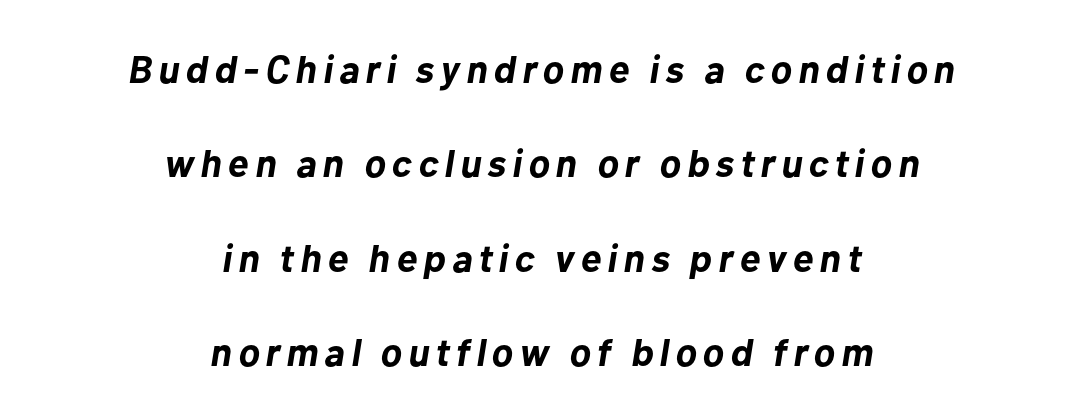
The face used here is proportionally spaced, like ordinary book or web type. Every row of glyphs is offset so its center matches the block's center. Regarding leading, the lines here are spaced well apart. Characters are canted at an angle relative to the baseline's perpendicular. The passage shown is emphatically bold.
